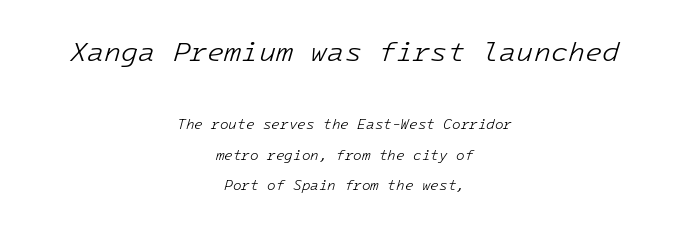
Q: Is the text bold? A: No.
Q: Is the text italic (slanted)? A: Yes, it leans right by about 16 degrees.
Q: Is the text underlined? A: No.
Q: How is the paragraph aligned? A: Centered.
Q: Is the spacing between letters normal or unusually wide? A: Normal.
Q: Is the spacing between lines tight, normal or loose? A: Loose.
Q: Which block of text is set in a larger size, the first (top) or the second (bottom)? A: The first (top) one.
Q: Width (condensed, normal, or wide)? A: Normal.
Q: Stroke contrast? A: Low.
Q: x-height? A: Medium.
Q: Monospaced? A: Yes.
